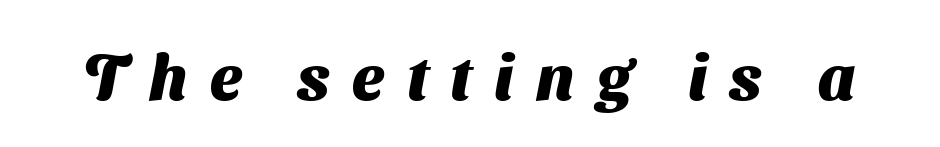
The image shows 63 px heavy sans-serif type; set unusually wide letter spacing (+0.36 em), not underlined; medium stroke contrast and a medium x-height.
